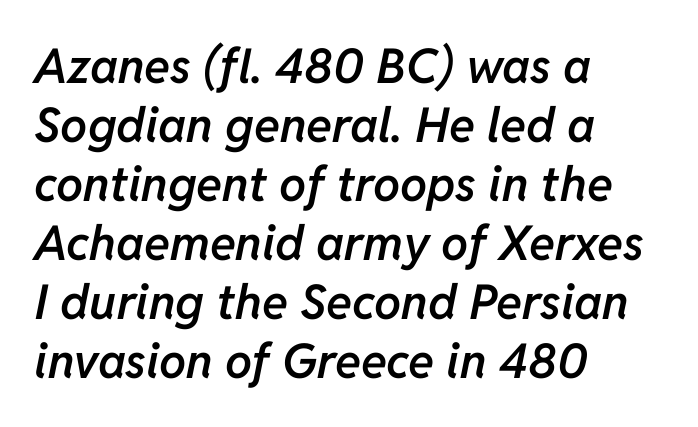
The axis of the letterforms is tilted away from vertical. The string is rendered with underlining switched off. The tracking reads as untouched default to a designer's eye. A typesetter would call this proportional, since set widths differ per character. Typesetter's note: demi weight, one step under bold.
